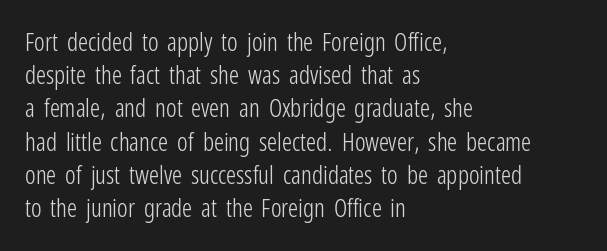
Q: Is the text bold? A: No.
Q: Is the text italic (slanted)? A: No, it is upright.
Q: Is the text underlined? A: No.
Q: How is the paragraph aligned? A: Left-aligned.
Q: Is the spacing between letters normal or unusually wide? A: Normal.
Q: Is the spacing between lines tight, normal or loose? A: Normal.
